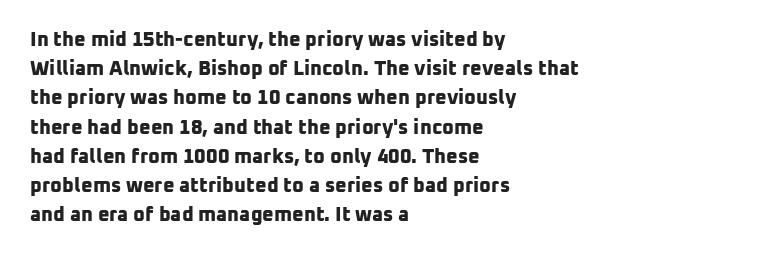
The image shows 20 px bold type; set left-aligned, normal line spacing (1.46x), normal letter spacing, not underlined.
